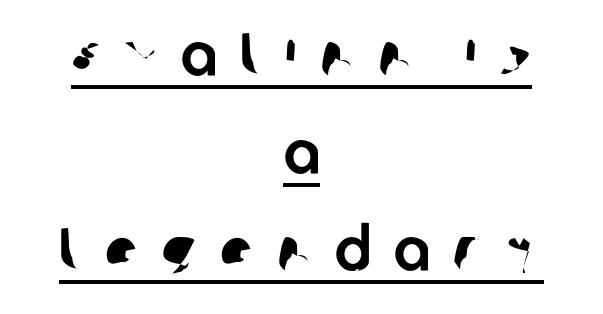
{"serif": "no", "width": "normal", "stroke_contrast": "low", "x_height": "large", "monospaced": "no", "underline": "yes", "align": "center", "line_spacing": "normal", "line_spacing_ratio": 1.6, "letter_spacing": "wide", "letter_spacing_em": 0.38, "glyph_px": 61}
